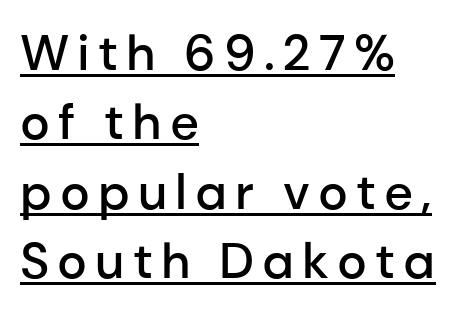
The image shows 50 px semibold sans-serif type, upright; set left-aligned, normal line spacing (1.39x), underlined; low stroke contrast and a medium x-height.
